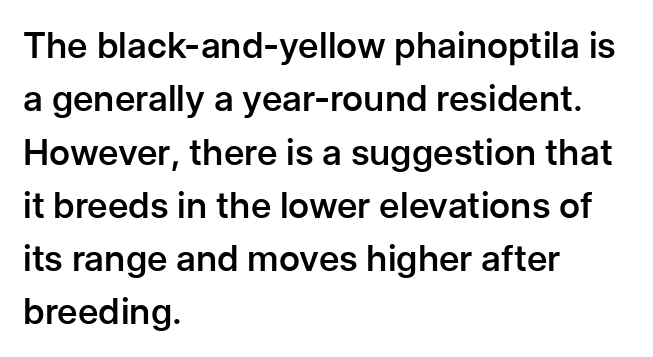
The image shows 36 px semibold sans-serif type, upright; set left-aligned, normal line spacing (1.48x), normal letter spacing, not underlined; low stroke contrast and a medium x-height.
